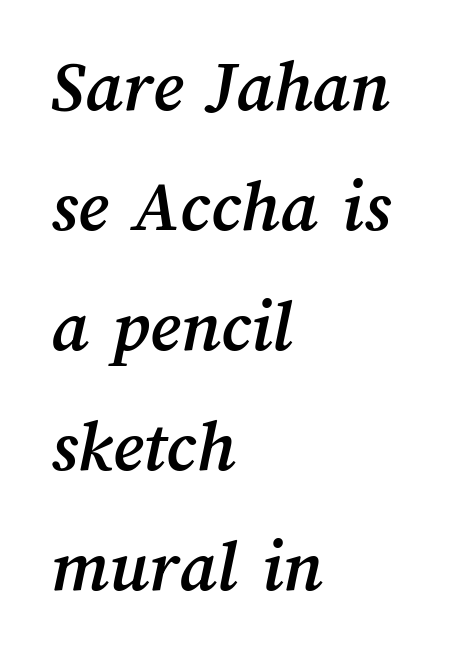
The letters sit at their default tracking, neither squeezed nor spread. In terms of leading, this rendering sits right in the middle. A student would call this left alignment; a typographer would say flush left, rag right. Each letter keeps its own natural width here, so spacing adapts to shape. Clear beneath every line of the passage.
